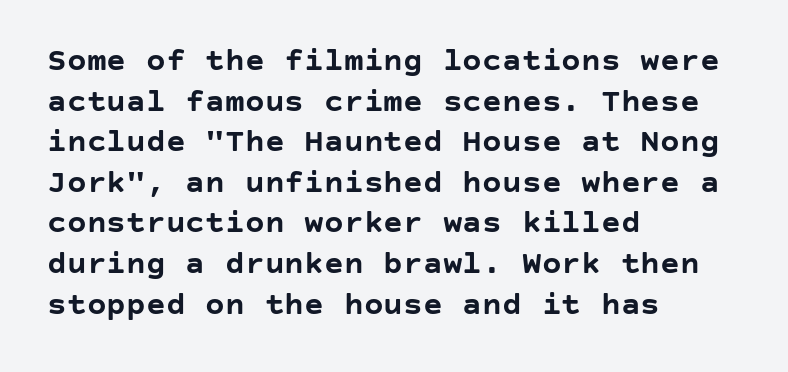
{"serif": "no", "italic": "no", "bold": "yes", "weight": "semibold", "width": "normal", "stroke_contrast": "low", "x_height": "large", "underline": "no", "align": "left", "line_spacing_ratio": 1.23, "letter_spacing": "normal", "letter_spacing_em": 0.0, "glyph_px": 33}
